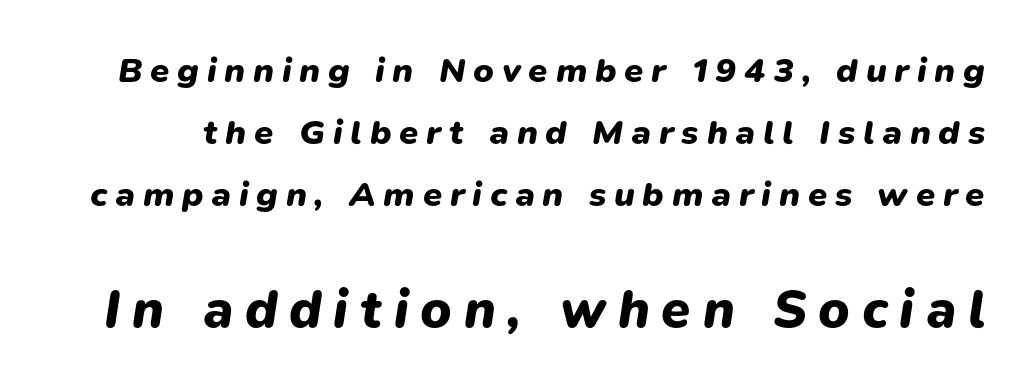
The gaps between neighbouring characters are conspicuously large. Block two is the big one; block one sits smaller above it. A clean baseline with only descenders dipping below it. The passage shown is emphatically bold.
